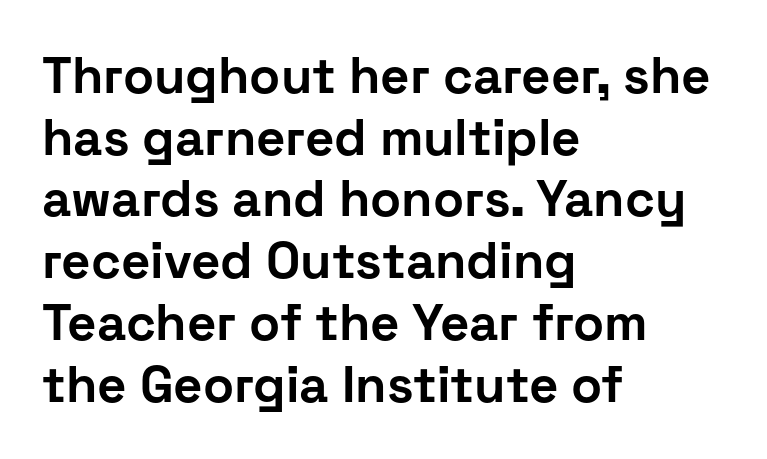
{"serif": "no", "italic": "no", "bold": "yes", "weight": "bold", "width": "normal", "stroke_contrast": "low", "x_height": "medium", "monospaced": "no", "underline": "no", "align": "left", "line_spacing_ratio": 1.21, "letter_spacing": "normal", "letter_spacing_em": 0.0, "glyph_px": 51}
